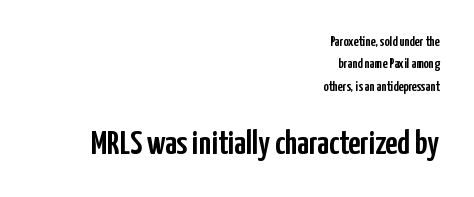
Q: Is the text italic (slanted)? A: No, it is upright.
Q: Is the typeface a serif or a sans-serif typeface? A: Sans-serif.
Q: Is the text underlined? A: No.
Q: How is the paragraph aligned? A: Right-aligned.
Q: Is the spacing between letters normal or unusually wide? A: Normal.
Q: Is the spacing between lines tight, normal or loose? A: Normal.
Q: Which block of text is set in a larger size, the first (top) or the second (bottom)? A: The second (bottom) one.
Q: Width (condensed, normal, or wide)? A: Condensed.
Q: Stroke contrast? A: Low.
Q: x-height? A: Medium.
Q: Monospaced? A: No.
